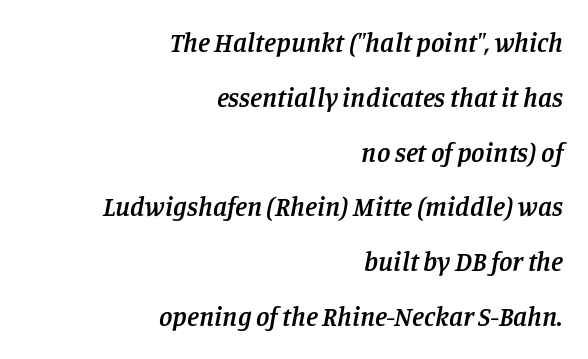
Q: Is the text bold? A: Semi-bold.
Q: Is the text italic (slanted)? A: Yes, it leans right by about 11 degrees.
Q: Is the text underlined? A: No.
Q: How is the paragraph aligned? A: Right-aligned.
Q: Is the spacing between letters normal or unusually wide? A: Normal.
Q: Is the spacing between lines tight, normal or loose? A: Loose.
